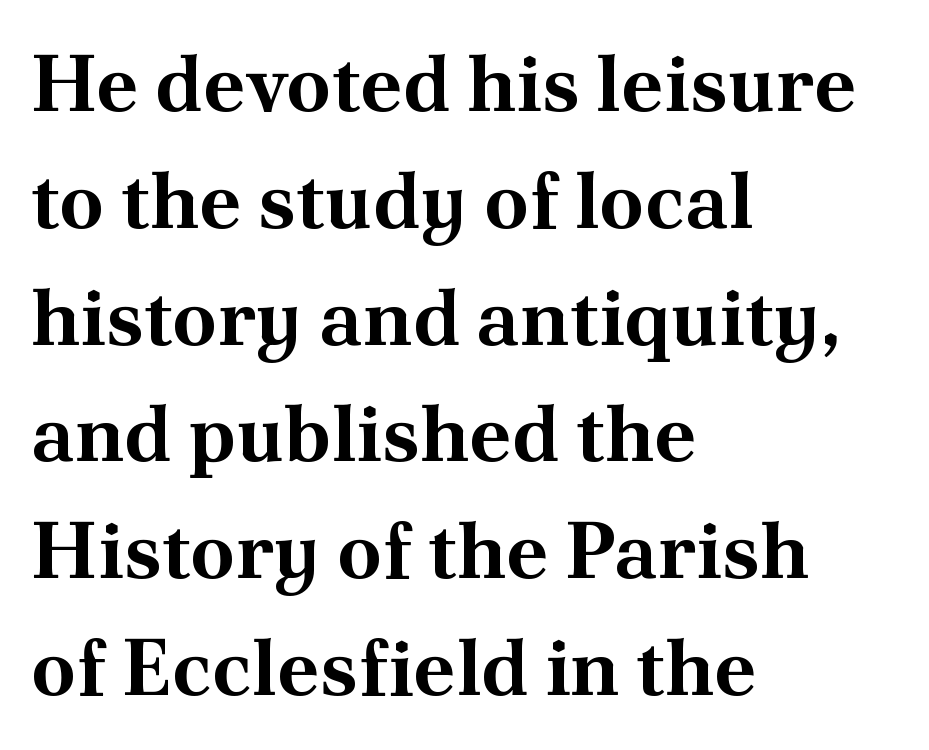
{"serif": "yes", "italic": "no", "bold": "yes", "weight": "bold", "width": "normal", "stroke_contrast": "medium", "x_height": "small", "monospaced": "no", "underline": "no", "align": "left", "line_spacing": "normal", "line_spacing_ratio": 1.46, "letter_spacing": "normal", "letter_spacing_em": 0.0, "glyph_px": 80}
